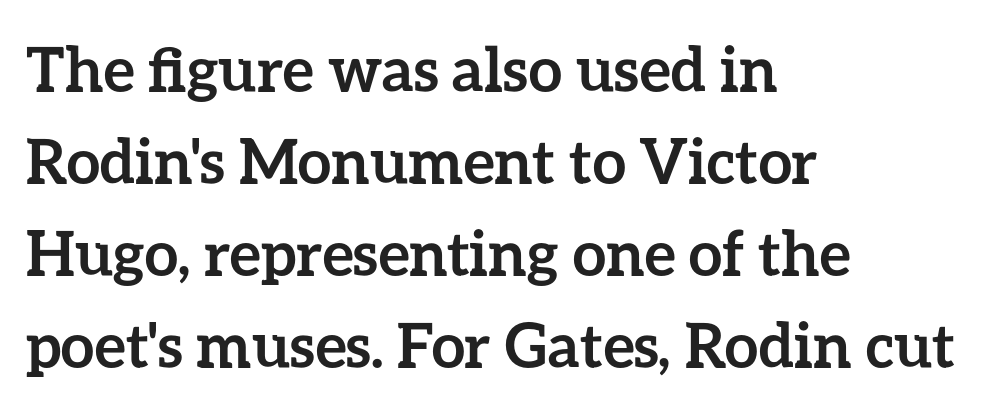
The image shows 61 px semibold type, upright; set left-aligned, normal line spacing (1.51x), normal letter spacing, not underlined; low stroke contrast and a medium x-height.
